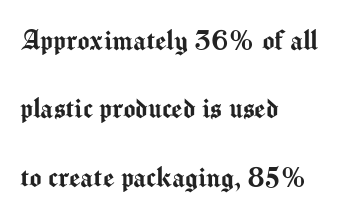
The image shows 32 px sans-serif type, upright; set left-aligned, loose line spacing (2.14x), normal letter spacing, not underlined; medium stroke contrast and a medium x-height.
